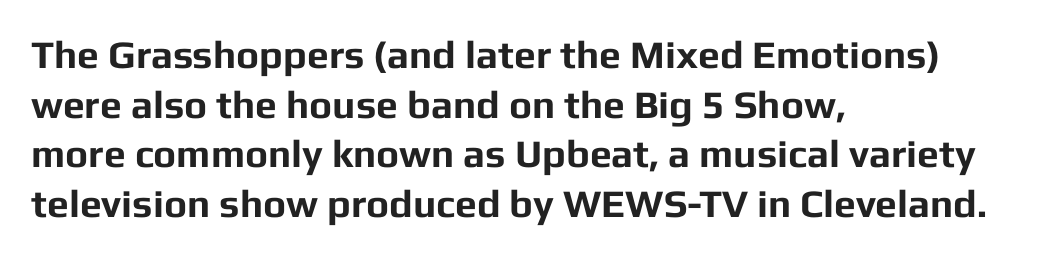
Q: Is the text bold? A: Yes.
Q: Is the text italic (slanted)? A: No, it is upright.
Q: Is the typeface a serif or a sans-serif typeface? A: Sans-serif.
Q: Is the text underlined? A: No.
Q: How is the paragraph aligned? A: Left-aligned.
Q: Is the spacing between letters normal or unusually wide? A: Normal.
Q: Is the spacing between lines tight, normal or loose? A: Normal.
Q: Width (condensed, normal, or wide)? A: Normal.
Q: Stroke contrast? A: Low.
Q: x-height? A: Medium.
Q: Monospaced? A: No.
